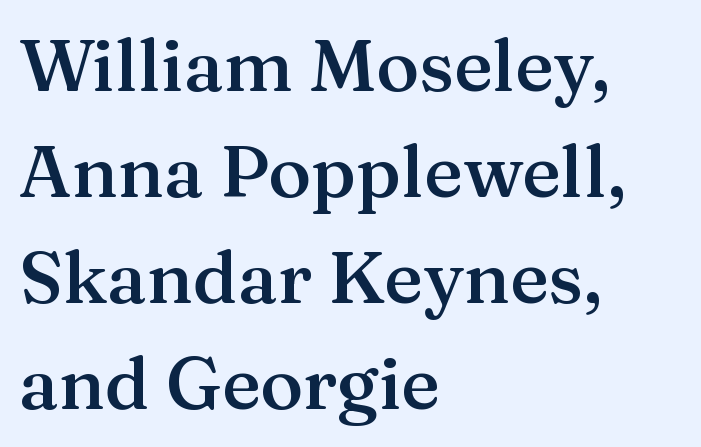
The glyphs are unaccompanied by any horizontal stroke below them. What kind of face is this? One with serifs. Italic? Not at all — the glyphs are vertical. Standard letterfit; no display-style spreading of the glyphs. Note the varied advance widths — an 'i' is clearly narrower than an 'm'. What's the leading like? Ordinary, nothing unusual.
